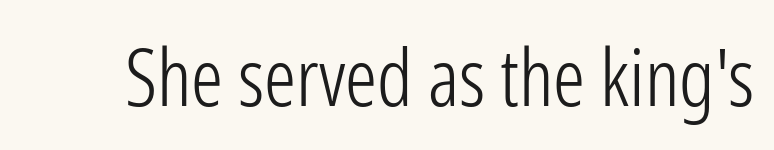
{"serif": "no", "italic": "no", "bold": "no", "weight": "light", "width": "condensed", "stroke_contrast": "low", "x_height": "medium", "monospaced": "no", "underline": "no", "letter_spacing": "normal", "letter_spacing_em": 0.0, "glyph_px": 80}
